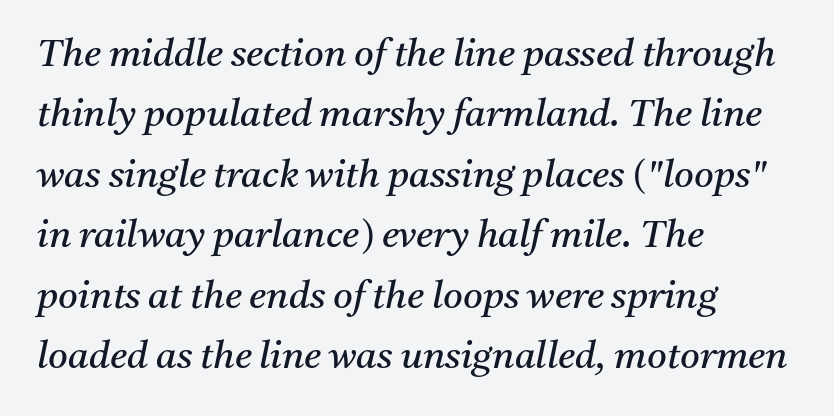
The font is comparable to plain body text, perhaps lighter. Each letter keeps its own natural width here, so spacing adapts to shape. This sample uses plain, unmodified letter spacing. The zone under the glyphs is completely vacant. All the whitespace from short lines collects on the right.
